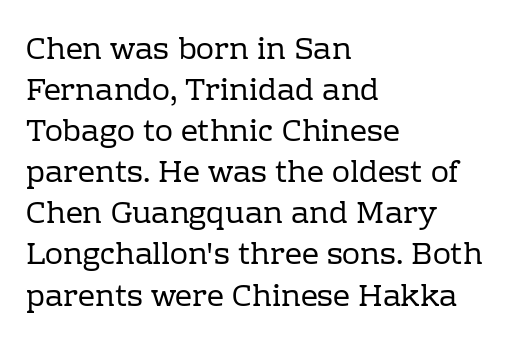
The image shows 30 px regular-weight serif type, upright; set left-aligned, normal line spacing (1.37x), normal letter spacing, not underlined; low stroke contrast and a medium x-height.
